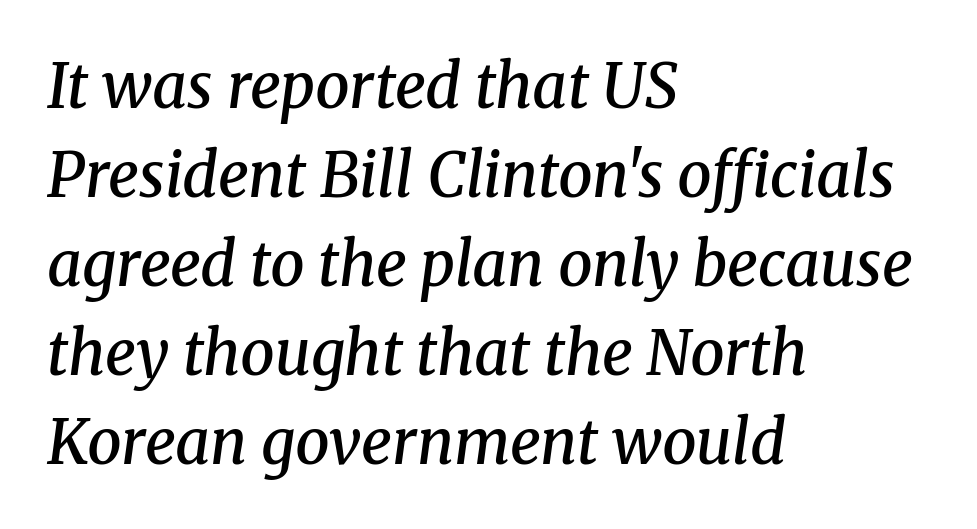
The whole block is typeset with a tilt. Beneath every word, the page is bare. How would I describe the line gaps? Plain and ordinary. Slightly chunky letters — semibold, I'd say, not full bold.
